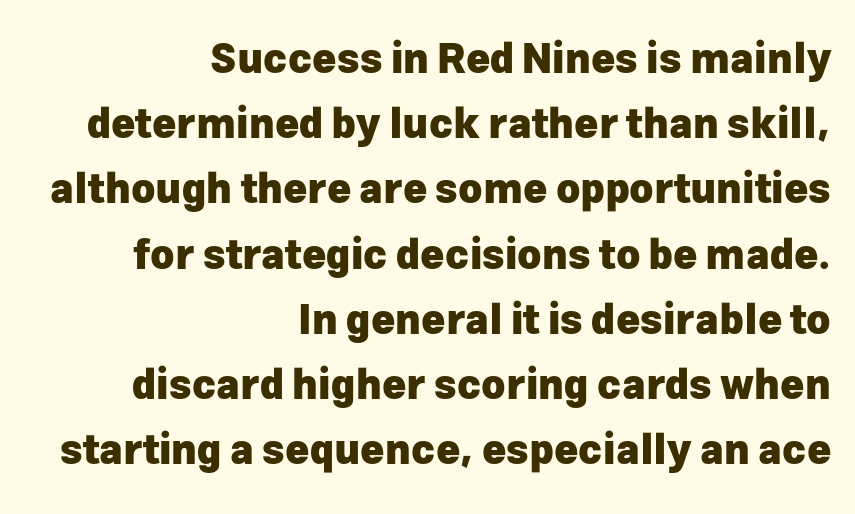
The image shows 41 px heavy sans-serif type, upright; set right-aligned, normal line spacing (1.59x), normal letter spacing, not underlined; low stroke contrast and a medium x-height.
